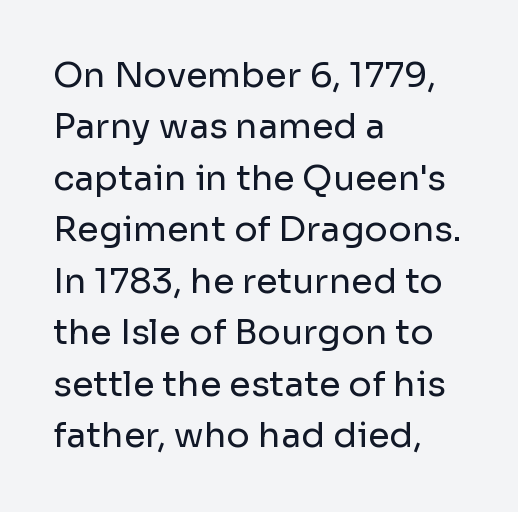
{"serif": "no", "italic": "no", "bold": "no", "weight": "regular", "width": "normal", "stroke_contrast": "low", "x_height": "medium", "monospaced": "no", "underline": "no", "align": "left", "line_spacing": "normal", "line_spacing_ratio": 1.47, "letter_spacing": "normal", "letter_spacing_em": 0.0, "glyph_px": 35}
